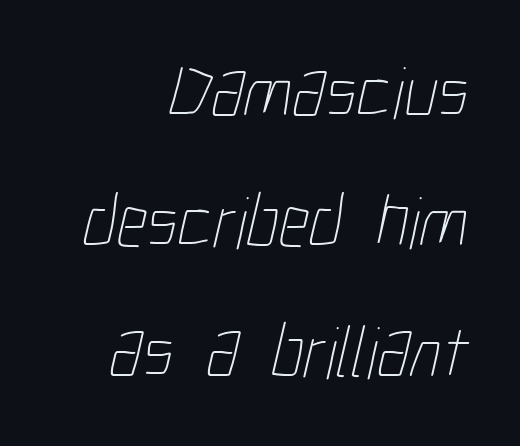
Type without underlining. Casual observation: everything's shoved over to the right. This reads as an unemphasized weight, regular at the heaviest. No extra tracking has been applied to these lines.
